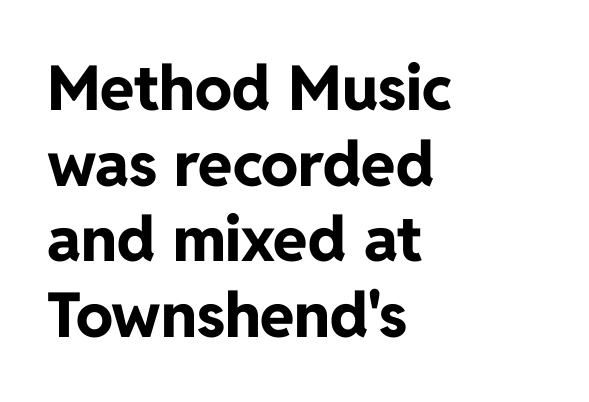
{"serif": "no", "italic": "no", "bold": "yes", "weight": "bold", "width": "normal", "stroke_contrast": "low", "x_height": "medium", "monospaced": "no", "underline": "no", "align": "left", "line_spacing_ratio": 1.22, "letter_spacing": "normal", "letter_spacing_em": 0.0, "glyph_px": 62}
